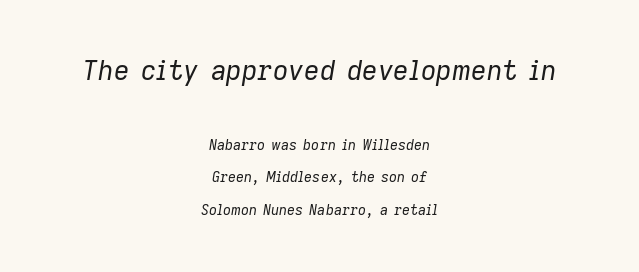
The image shows 27 px text type, italic (leaning right); set centered, loose line spacing (2.29x), normal letter spacing, not underlined; the first (top) block is 1.93x larger.
